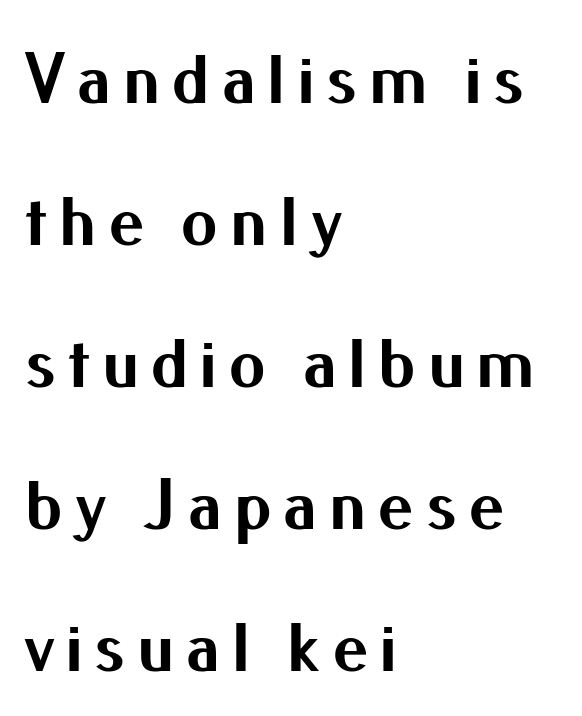
The image shows 74 px bold sans-serif type, upright; set left-aligned, loose line spacing (1.92x), not underlined; medium stroke contrast and a small x-height.
